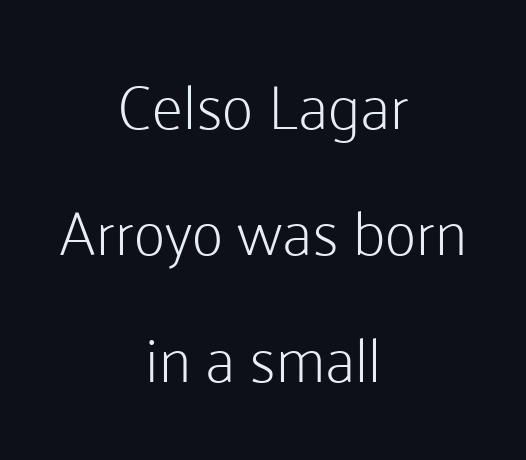
{"serif": "no", "italic": "no", "bold": "no", "weight": "light", "width": "normal", "stroke_contrast": "low", "x_height": "medium", "monospaced": "no", "underline": "no", "align": "center", "line_spacing": "loose", "line_spacing_ratio": 2.04, "letter_spacing": "normal", "letter_spacing_em": 0.0, "glyph_px": 62}
